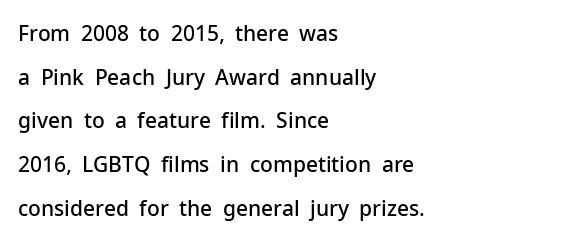
{"italic": "no", "bold": "semi", "underline": "no", "align": "left", "line_spacing": "loose", "line_spacing_ratio": 2.08, "letter_spacing": "normal", "letter_spacing_em": 0.0, "glyph_px": 21}
